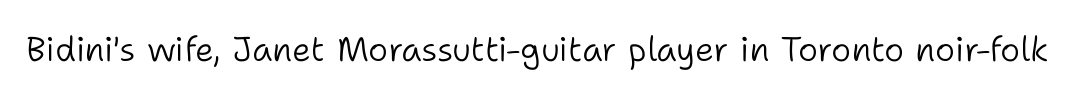
Q: Is the text bold? A: No.
Q: Is the text italic (slanted)? A: No, it is upright.
Q: Is the typeface a serif or a sans-serif typeface? A: Sans-serif.
Q: Is the text underlined? A: No.
Q: Is the spacing between letters normal or unusually wide? A: Normal.
Q: Width (condensed, normal, or wide)? A: Normal.
Q: Stroke contrast? A: Low.
Q: x-height? A: Medium.
Q: Monospaced? A: No.
